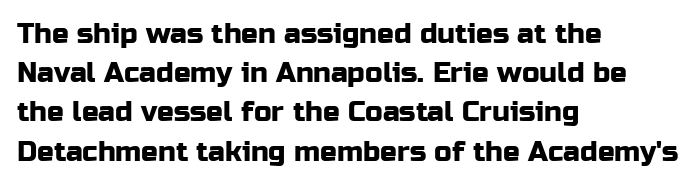
This block has exactly the height ordinary leading produces. Horizontally, the lines are justified to the leading edge only. Each letter keeps its own natural width here, so spacing adapts to shape. Observe the ordinary spacing: letters are neighbours, not strangers. Font category for this specimen: sans-serif.
